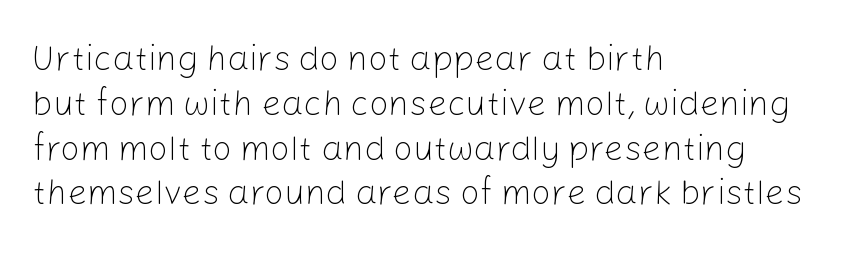
The image shows 35 px light sans-serif type, upright; set left-aligned, normal line spacing (1.28x), normal letter spacing, not underlined; low stroke contrast and a medium x-height.
